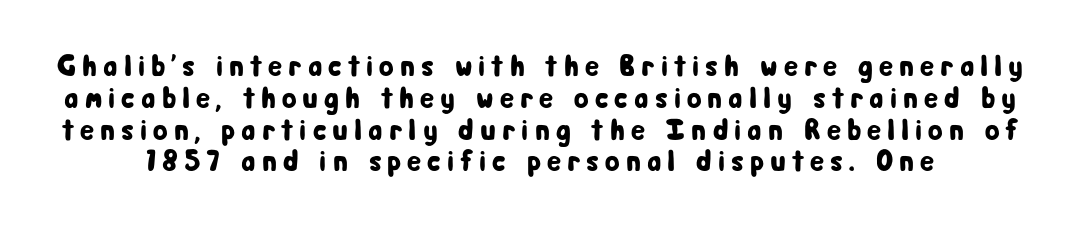
{"serif": "no", "italic": "no", "width": "condensed", "stroke_contrast": "low", "x_height": "medium", "monospaced": "no", "underline": "no", "line_spacing": "tight", "line_spacing_ratio": 1.06, "letter_spacing": "wide", "letter_spacing_em": 0.2, "glyph_px": 30}
